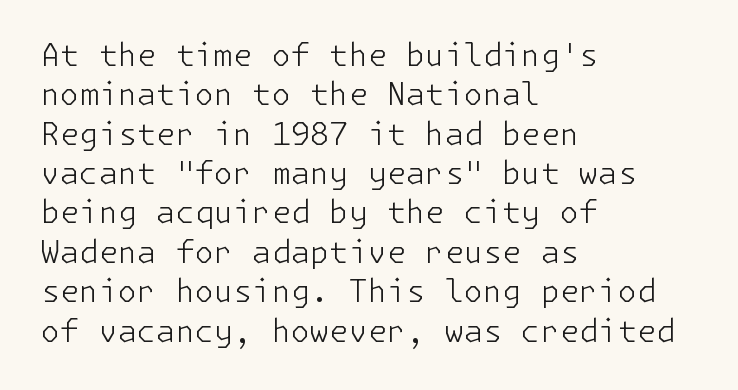
Q: Is the text bold? A: No.
Q: Is the text italic (slanted)? A: No, it is upright.
Q: Is the typeface a serif or a sans-serif typeface? A: Sans-serif.
Q: Is the text underlined? A: No.
Q: How is the paragraph aligned? A: Left-aligned.
Q: Is the spacing between letters normal or unusually wide? A: Normal.
Q: Is the spacing between lines tight, normal or loose? A: Normal.
Q: Width (condensed, normal, or wide)? A: Normal.
Q: Stroke contrast? A: Low.
Q: x-height? A: Medium.
